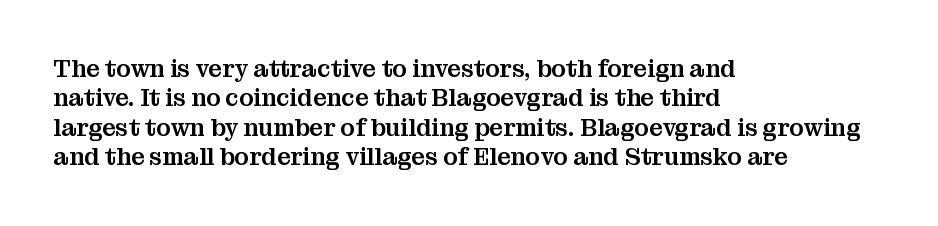
{"italic": "no", "underline": "no", "align": "left", "line_spacing_ratio": 1.22, "letter_spacing": "normal", "letter_spacing_em": 0.0, "glyph_px": 24}
